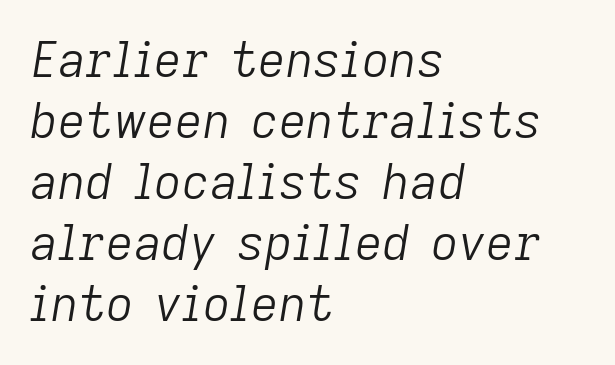
{"italic": "yes", "lean": "right", "slant_degrees": 9, "bold": "no", "weight": "light", "width": "normal", "stroke_contrast": "low", "x_height": "medium", "monospaced": "no", "underline": "no", "align": "left", "line_spacing": "normal", "line_spacing_ratio": 1.27, "letter_spacing": "normal", "letter_spacing_em": 0.0, "glyph_px": 48}
